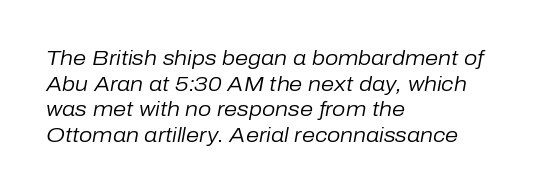
The image shows 21 px text type, italic (leaning right); set left-aligned, line spacing 1.22x, normal letter spacing, not underlined.
